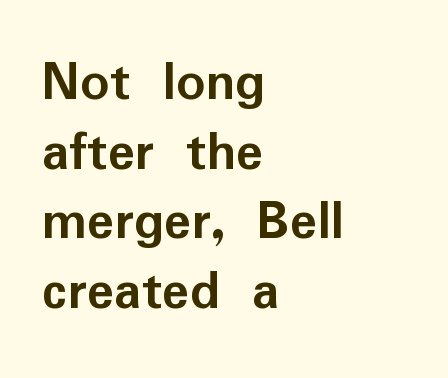
Q: Is the text bold? A: Yes.
Q: Is the text italic (slanted)? A: No, it is upright.
Q: Is the typeface a serif or a sans-serif typeface? A: Sans-serif.
Q: Is the text underlined? A: No.
Q: How is the paragraph aligned? A: Left-aligned.
Q: Is the spacing between letters normal or unusually wide? A: Normal.
Q: Width (condensed, normal, or wide)? A: Normal.
Q: Stroke contrast? A: Low.
Q: x-height? A: Medium.
Q: Monospaced? A: No.
